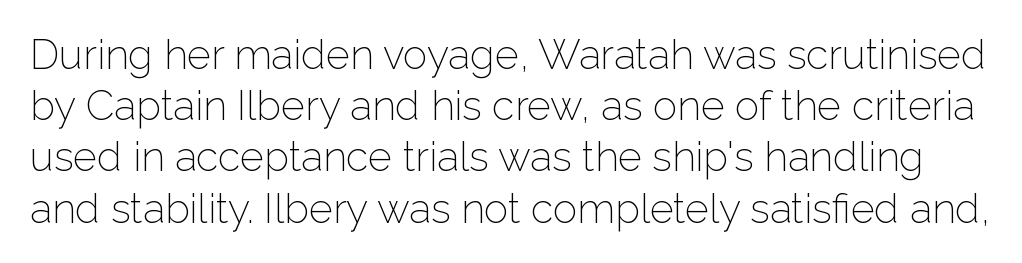
Q: Is the text bold? A: No.
Q: Is the text italic (slanted)? A: No, it is upright.
Q: Is the typeface a serif or a sans-serif typeface? A: Sans-serif.
Q: Is the text underlined? A: No.
Q: Is the spacing between letters normal or unusually wide? A: Normal.
Q: Is the spacing between lines tight, normal or loose? A: Normal.
Q: Width (condensed, normal, or wide)? A: Normal.
Q: Stroke contrast? A: Low.
Q: x-height? A: Medium.
Q: Monospaced? A: No.
